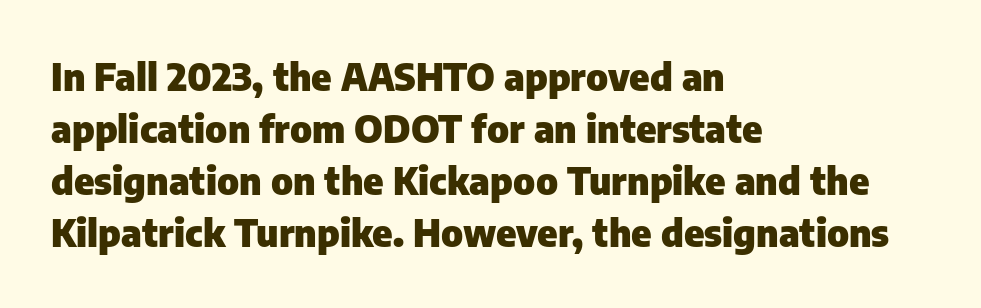
In terms of leading, this rendering sits right in the middle. The glyphs are unaccompanied by any horizontal stroke below them. The glyphs in this specimen are sans serif. Character widths vary here, with narrow letters taking less room than wide ones.
